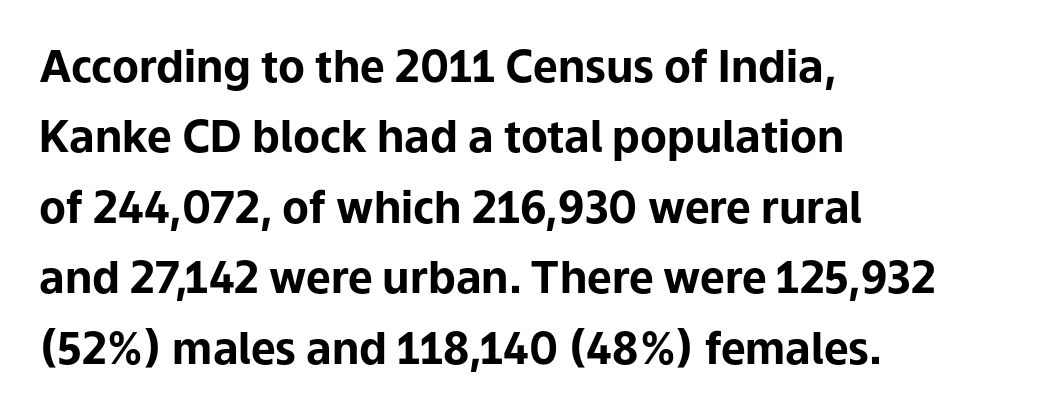
The type is set solid horizontally, with unmodified tracking. The letters are bold, with thick, heavy strokes. One-word summary of the alignment: left. Grotesque or geometric, the face here clearly has no serifs.
